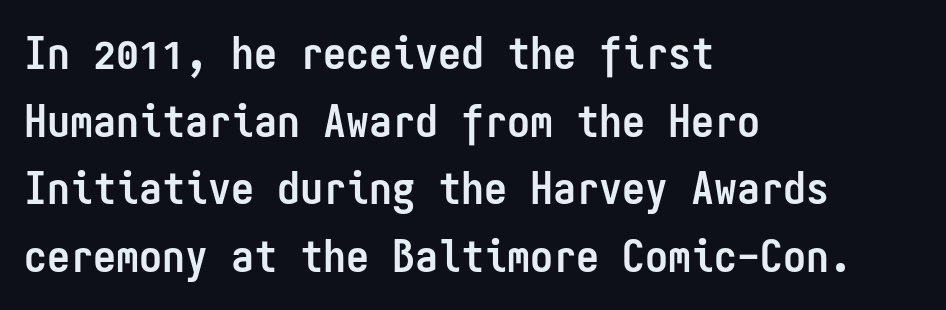
Q: Is the text bold? A: Yes.
Q: Is the text italic (slanted)? A: No, it is upright.
Q: Is the typeface a serif or a sans-serif typeface? A: Sans-serif.
Q: Is the text underlined? A: No.
Q: How is the paragraph aligned? A: Left-aligned.
Q: Is the spacing between letters normal or unusually wide? A: Normal.
Q: Is the spacing between lines tight, normal or loose? A: Normal.
Q: Width (condensed, normal, or wide)? A: Condensed.
Q: Stroke contrast? A: Low.
Q: x-height? A: Medium.
Q: Monospaced? A: Yes.
